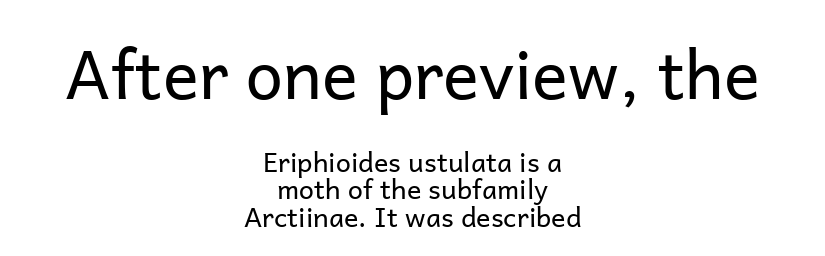
{"serif": "no", "italic": "no", "bold": "no", "weight": "regular", "width": "normal", "stroke_contrast": "low", "x_height": "medium", "monospaced": "no", "underline": "no", "align": "center", "line_spacing": "tight", "line_spacing_ratio": 1.02, "letter_spacing": "normal", "letter_spacing_em": 0.0, "larger_block": "first", "size_ratio": 2.48, "glyph_px": 67}
